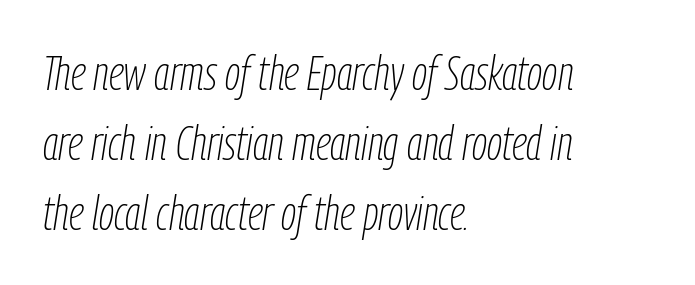
{"italic": "yes", "lean": "right", "slant_degrees": 9, "bold": "no", "weight": "thin", "width": "condensed", "stroke_contrast": "low", "x_height": "medium", "monospaced": "no", "underline": "no", "align": "left", "line_spacing": "normal", "line_spacing_ratio": 1.46, "letter_spacing": "normal", "letter_spacing_em": 0.0, "glyph_px": 48}
